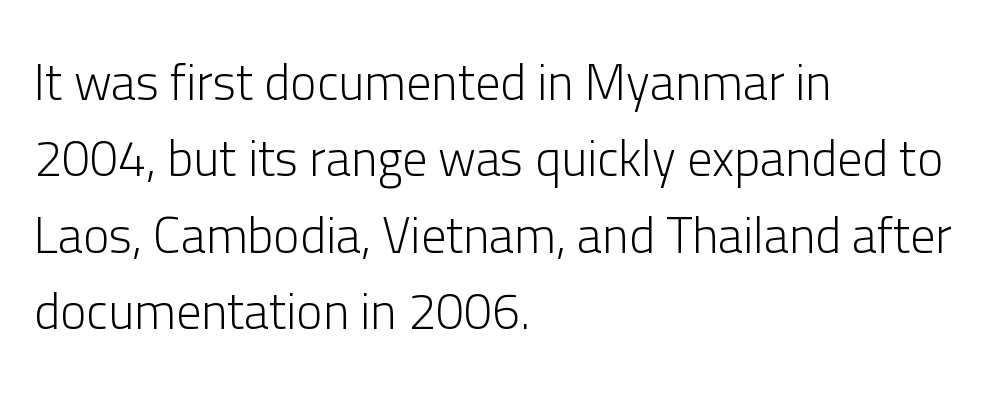
{"serif": "no", "italic": "no", "bold": "no", "weight": "light", "width": "normal", "stroke_contrast": "low", "x_height": "medium", "monospaced": "no", "underline": "no", "align": "left", "line_spacing": "normal", "line_spacing_ratio": 1.53, "letter_spacing": "normal", "letter_spacing_em": 0.0, "glyph_px": 50}
